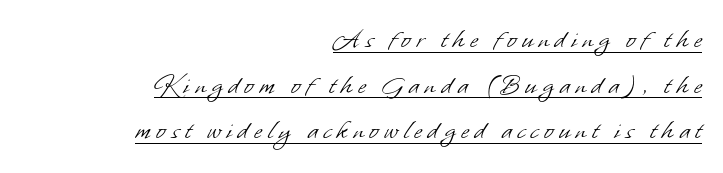
What kind of face is this? One without serifs — a sans. Summary of vertical rhythm: regular, with standard interline spacing. The tracking reads as deliberately expanded to a designer's eye. Every row of glyphs terminates at an identical x-position on the right. Proportional: the letters do not fall into vertical columns.
